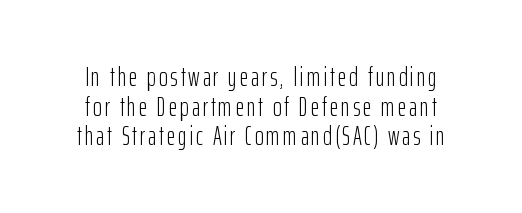
{"italic": "no", "bold": "no", "underline": "no", "line_spacing": "tight", "line_spacing_ratio": 1.1, "glyph_px": 27}
